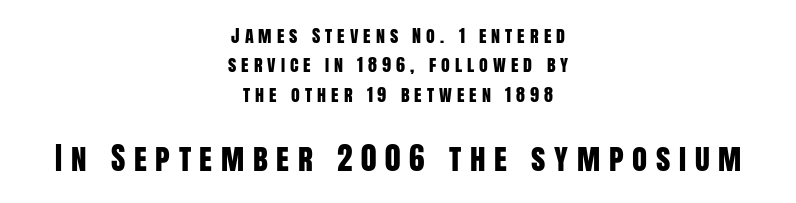
{"serif": "no", "italic": "no", "width": "condensed", "stroke_contrast": "low", "x_height": "large", "monospaced": "no", "underline": "no", "align": "center", "line_spacing": "normal", "line_spacing_ratio": 1.63, "letter_spacing": "wide", "letter_spacing_em": 0.28, "larger_block": "second", "size_ratio": 1.72, "glyph_px": 31}
